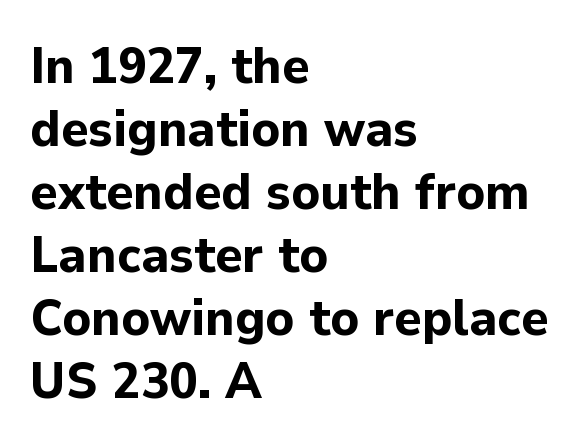
Q: Is the text bold? A: Yes.
Q: Is the text italic (slanted)? A: No, it is upright.
Q: Is the typeface a serif or a sans-serif typeface? A: Sans-serif.
Q: Is the text underlined? A: No.
Q: How is the paragraph aligned? A: Left-aligned.
Q: Is the spacing between letters normal or unusually wide? A: Normal.
Q: Width (condensed, normal, or wide)? A: Normal.
Q: Stroke contrast? A: Low.
Q: x-height? A: Medium.
Q: Monospaced? A: No.
